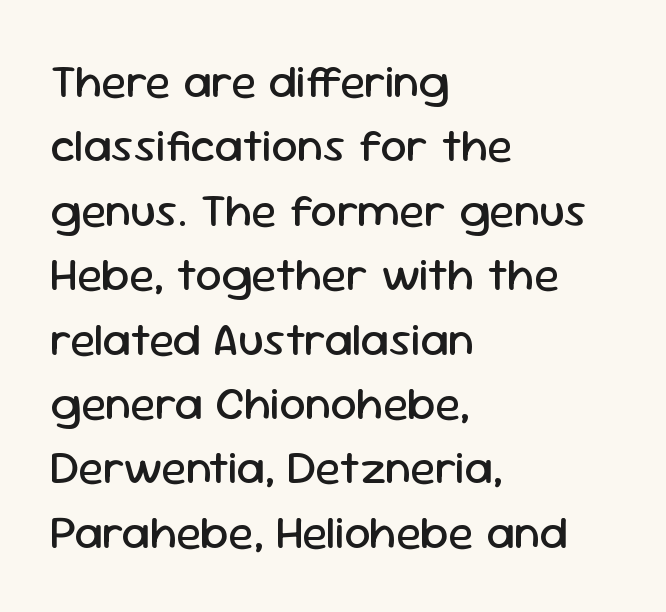
{"serif": "no", "italic": "no", "bold": "no", "weight": "regular", "width": "normal", "stroke_contrast": "low", "x_height": "medium", "monospaced": "no", "underline": "no", "align": "left", "line_spacing": "normal", "line_spacing_ratio": 1.37, "letter_spacing": "normal", "letter_spacing_em": 0.0, "glyph_px": 47}
